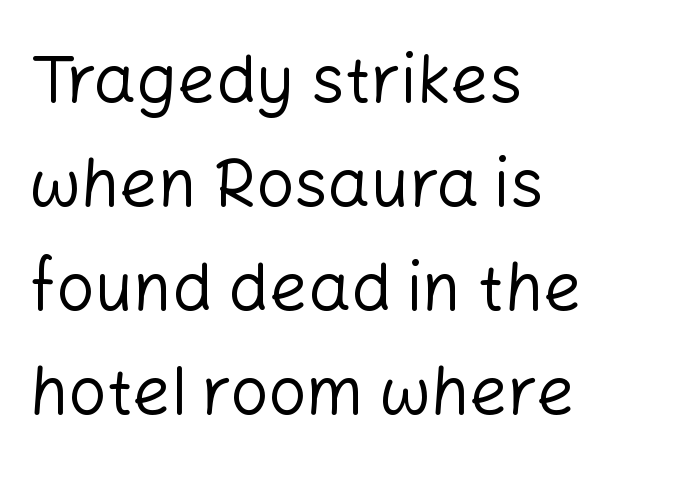
The foot of each line stays bare and open. If you measured baseline to baseline, you'd find a middling distance. In terms of letterspacing, this is plain default setting. Do the characters align in a grid? No, the font is proportional. Teacher's note: observe the even left margin — that is flush-left alignment.
